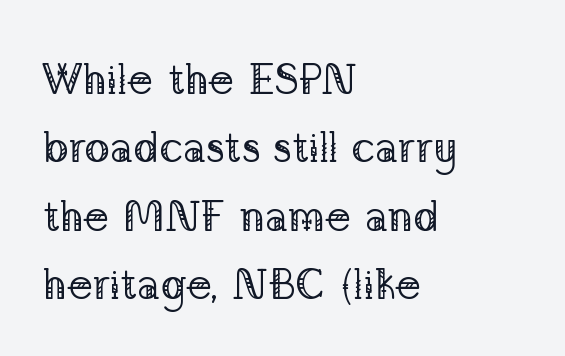
{"serif": "yes", "italic": "no", "bold": "no", "weight": "regular", "width": "normal", "stroke_contrast": "low", "x_height": "medium", "monospaced": "no", "underline": "no", "align": "left", "line_spacing": "normal", "line_spacing_ratio": 1.59, "letter_spacing": "normal", "letter_spacing_em": 0.0, "glyph_px": 43}
